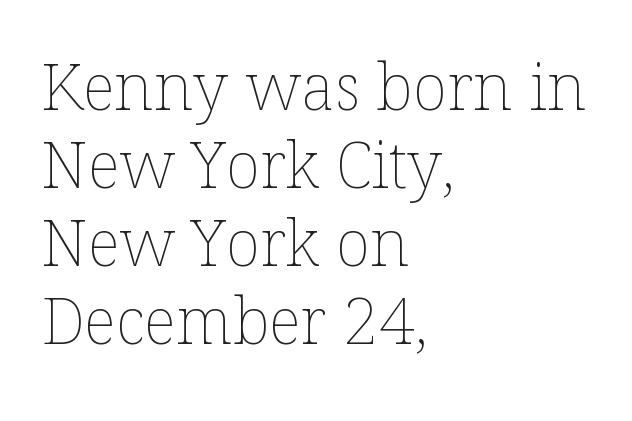
Stroke thickness stays within the range of a standard reading face or lighter. No extra tracking has been applied to these lines. The ragged edge is on the right, which tells us the setting is flush left. The area under the type is left untouched.
